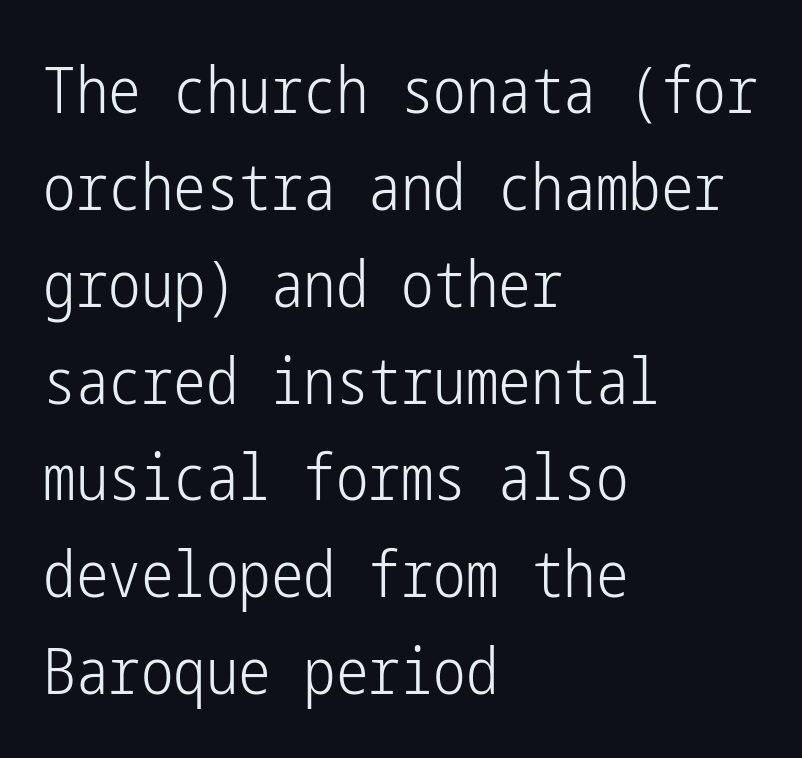
This rendering uses left alignment, leaving the right contour irregular. Counters stay open thanks to moderate or lighter strokes. Does the leading feel generous? No, just average. The face used here is a sans, in the tradition of grotesques and geometrics. This is roman type, the default non-slanted kind. Only glyphs here, with clear space below each row.
